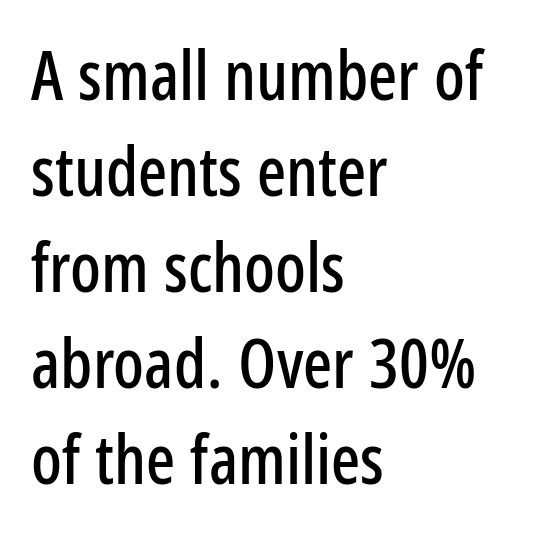
Classification — sans serif. A typesetter would call this proportional, since set widths differ per character. How would I describe the line gaps? Plain and ordinary. The lettering holds an erect, upright posture throughout.
